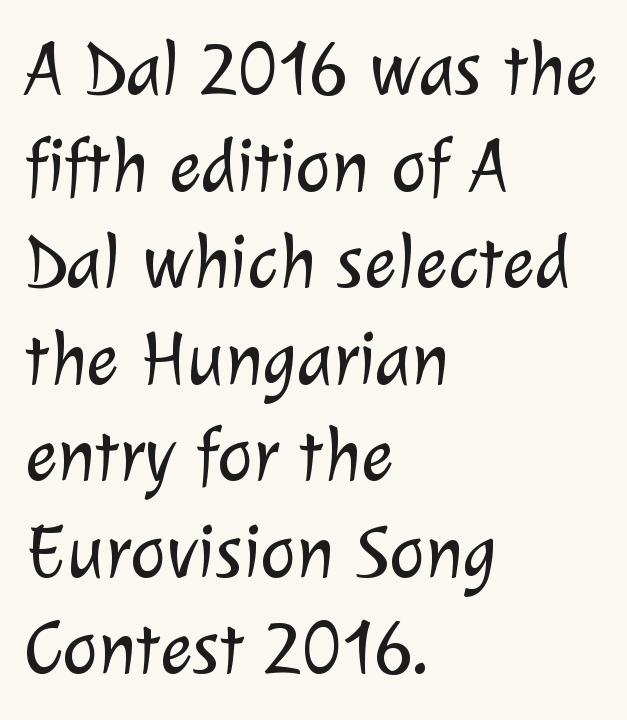
The image shows 76 px light sans-serif type; set left-aligned, normal line spacing (1.27x), normal letter spacing, not underlined; low stroke contrast and a medium x-height.
